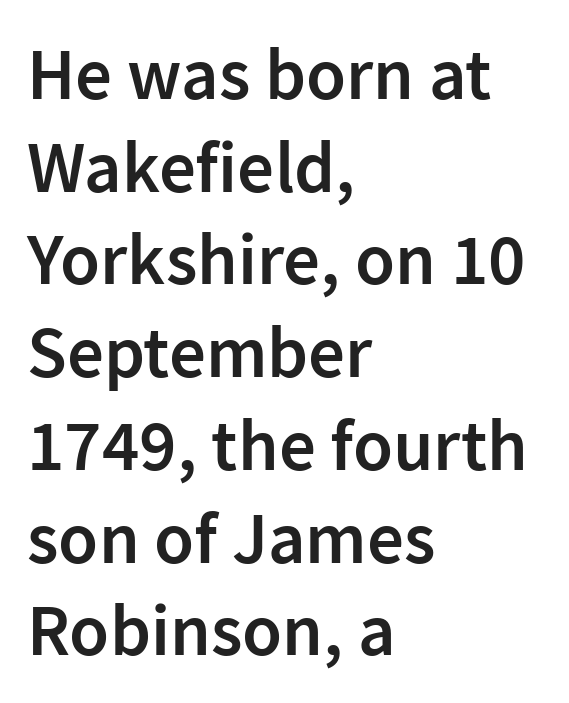
{"serif": "no", "italic": "no", "bold": "semi", "weight": "semibold", "width": "normal", "stroke_contrast": "low", "x_height": "medium", "monospaced": "no", "underline": "no", "align": "left", "line_spacing": "normal", "line_spacing_ratio": 1.27, "letter_spacing": "normal", "letter_spacing_em": 0.0, "glyph_px": 73}
